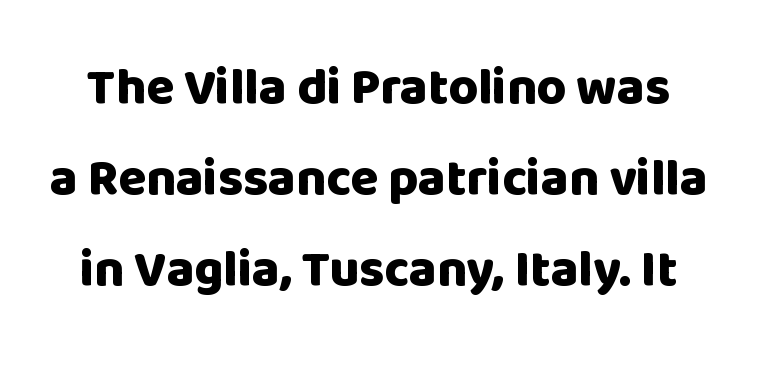
{"serif": "no", "italic": "no", "bold": "yes", "weight": "heavy", "width": "normal", "stroke_contrast": "low", "x_height": "large", "monospaced": "no", "underline": "no", "line_spacing_ratio": 1.78, "letter_spacing": "normal", "letter_spacing_em": 0.0, "glyph_px": 51}
